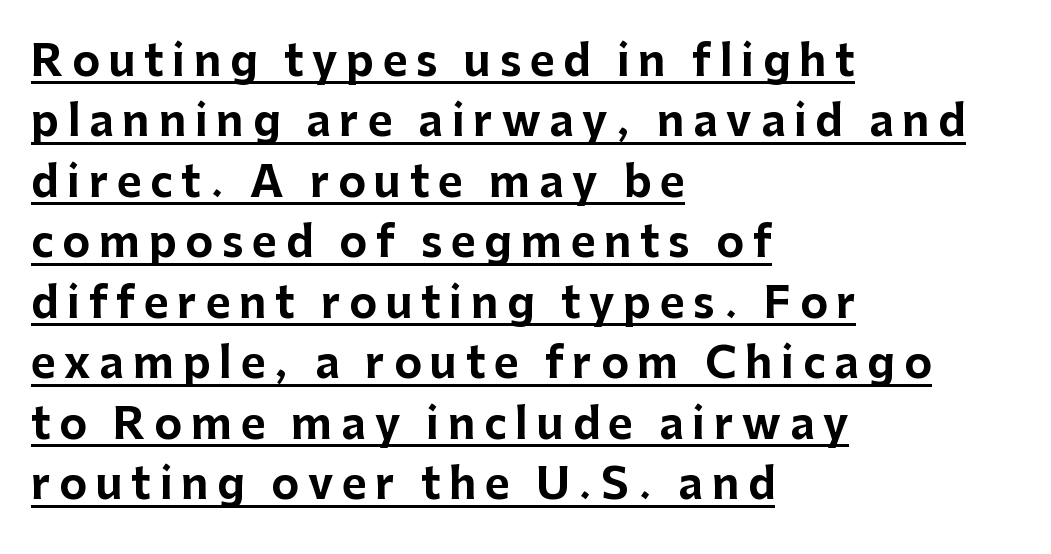
Notice how descenders clear the ascenders below comfortably — that's standard leading. Vertical strokes here are truly vertical. This sample has the flowing, uneven cadence of proportional lettering. Check where the strokes stop: nothing finishes them off — pure sans.
